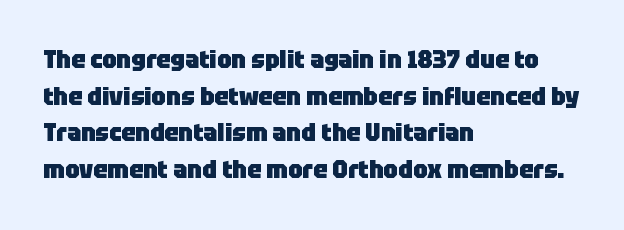
Compared with an ordinary text face, these strokes are far heavier — a full bold. Tall strokes in this sample are plumb rather than angled. Reading down the block, your eye returns to a fixed left position each line. The space directly below the letters is spotless. Leading matches the norm, producing a regular column. The type is set solid horizontally, with unmodified tracking.
